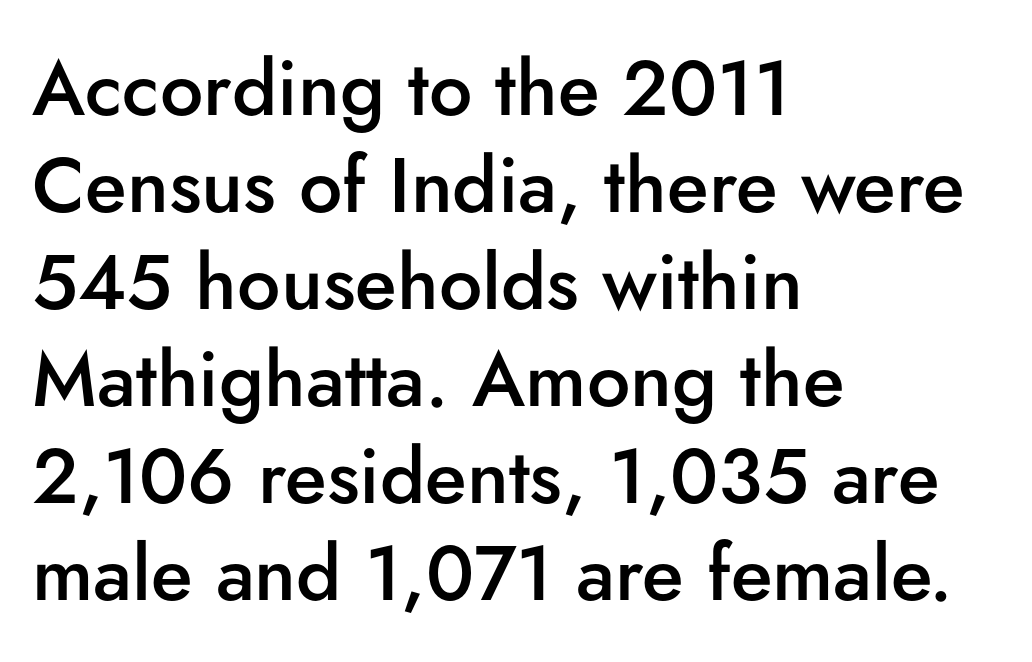
{"serif": "no", "italic": "no", "bold": "semi", "weight": "semibold", "width": "normal", "stroke_contrast": "low", "x_height": "small", "monospaced": "no", "underline": "no", "align": "left", "line_spacing": "normal", "line_spacing_ratio": 1.26, "letter_spacing": "normal", "letter_spacing_em": 0.0, "glyph_px": 77}
